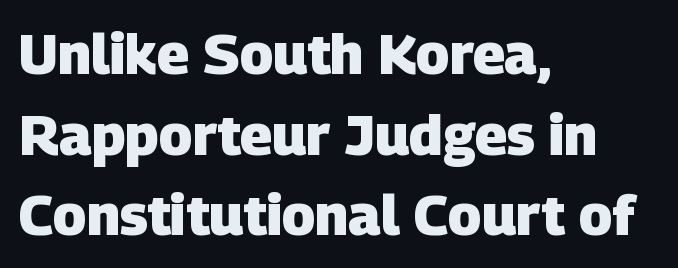
The image shows 56 px heavy sans-serif type; set left-aligned, normal line spacing (1.44x), normal letter spacing, not underlined; low stroke contrast and a large x-height.
